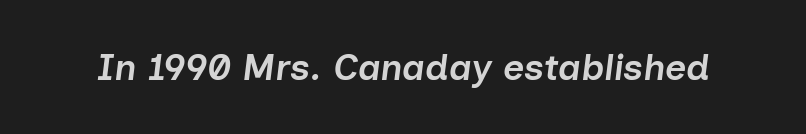
Each row of text sits above clean, open space. Think of a printed novel: that variable character pitch is what you see here. How are the letters spaced? Ordinarily, with no added tracking. Italic: yes, the glyphs are oblique. These lines carry some extra weight — a demibold, not a full bold.
